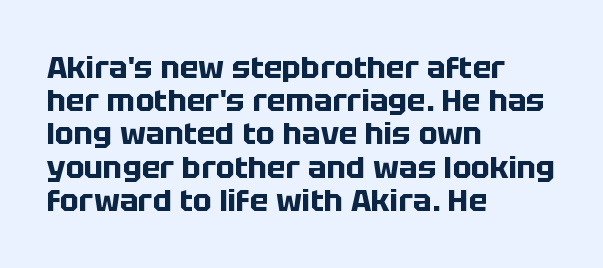
In terms of posture, this sample is upright. The line-height multiplier appears low, near solid setting. Note the varied advance widths — an 'i' is clearly narrower than an 'm'. A classic flush-left, rag-right setting is used for this passage.
